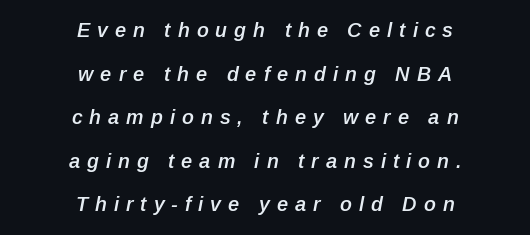
{"italic": "yes", "lean": "right", "slant_degrees": 12, "bold": "semi", "underline": "no", "align": "center", "line_spacing": "loose", "line_spacing_ratio": 2.18, "letter_spacing": "wide", "letter_spacing_em": 0.35, "glyph_px": 20}
